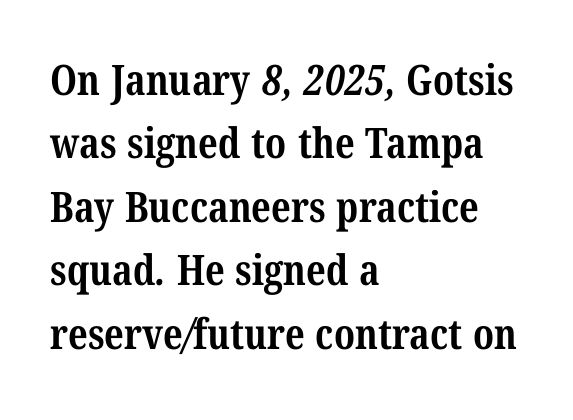
Tracking value appears to be zero — textbook default spacing. The specimen omits any rule beneath the text block's lines. The rag falls on the right side of this text block. Weight check: bold — yes, fully. Spacing verdict: proportional, widths tailored to each character.
